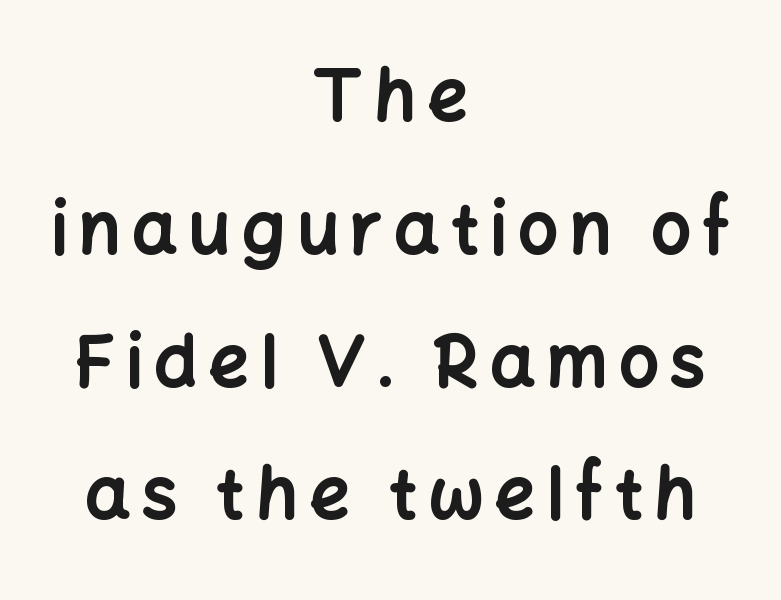
Q: Is the text bold? A: Yes.
Q: Is the text italic (slanted)? A: No, it is upright.
Q: Is the typeface a serif or a sans-serif typeface? A: Sans-serif.
Q: Is the text underlined? A: No.
Q: How is the paragraph aligned? A: Centered.
Q: Width (condensed, normal, or wide)? A: Normal.
Q: Stroke contrast? A: Low.
Q: x-height? A: Medium.
Q: Monospaced? A: No.
